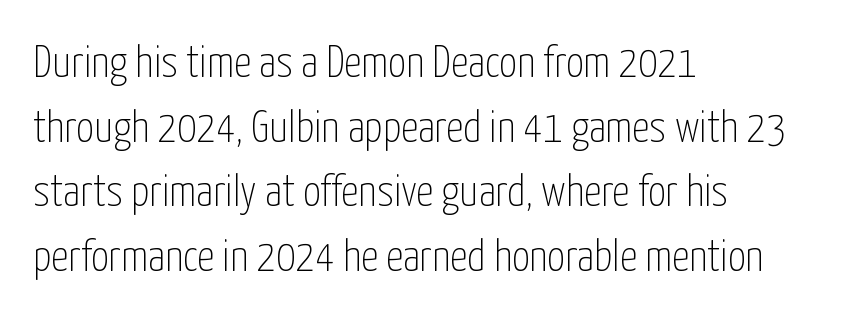
{"serif": "no", "italic": "no", "bold": "no", "weight": "thin", "width": "condensed", "stroke_contrast": "low", "x_height": "medium", "monospaced": "no", "underline": "no", "align": "left", "line_spacing": "normal", "line_spacing_ratio": 1.47, "letter_spacing": "normal", "letter_spacing_em": 0.0, "glyph_px": 44}
